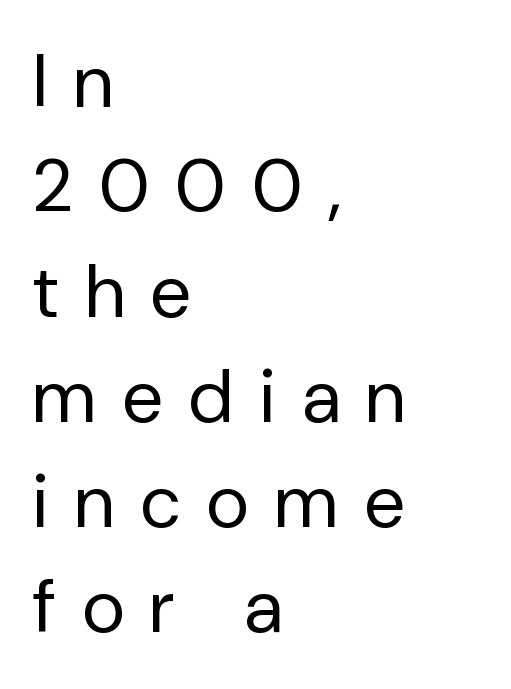
Q: Is the text bold? A: No.
Q: Is the text italic (slanted)? A: No, it is upright.
Q: Is the typeface a serif or a sans-serif typeface? A: Sans-serif.
Q: Is the text underlined? A: No.
Q: How is the paragraph aligned? A: Left-aligned.
Q: Is the spacing between letters normal or unusually wide? A: Unusually wide.
Q: Is the spacing between lines tight, normal or loose? A: Normal.
Q: Width (condensed, normal, or wide)? A: Normal.
Q: Stroke contrast? A: Low.
Q: x-height? A: Medium.
Q: Monospaced? A: No.
